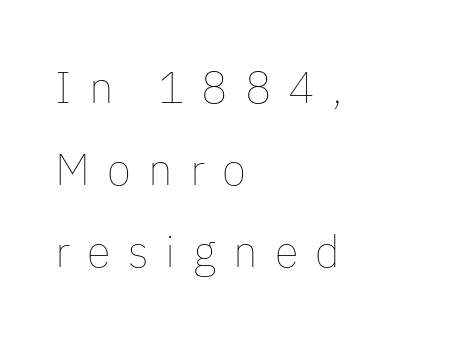
{"italic": "no", "bold": "no", "weight": "thin", "width": "normal", "stroke_contrast": "low", "x_height": "medium", "monospaced": "no", "underline": "no", "align": "left", "line_spacing_ratio": 1.86, "letter_spacing": "wide", "letter_spacing_em": 0.39, "glyph_px": 44}
